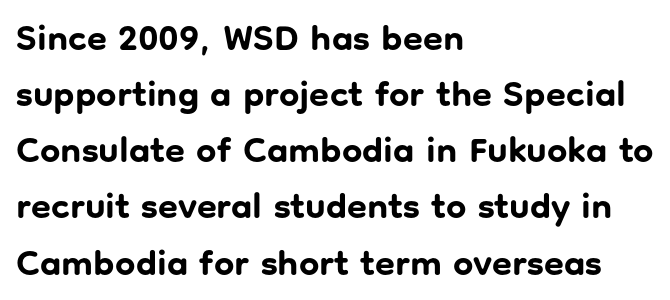
{"serif": "no", "italic": "no", "bold": "yes", "weight": "bold", "width": "normal", "stroke_contrast": "low", "x_height": "medium", "monospaced": "no", "underline": "no", "align": "left", "line_spacing": "normal", "line_spacing_ratio": 1.56, "letter_spacing": "normal", "letter_spacing_em": 0.0, "glyph_px": 36}
